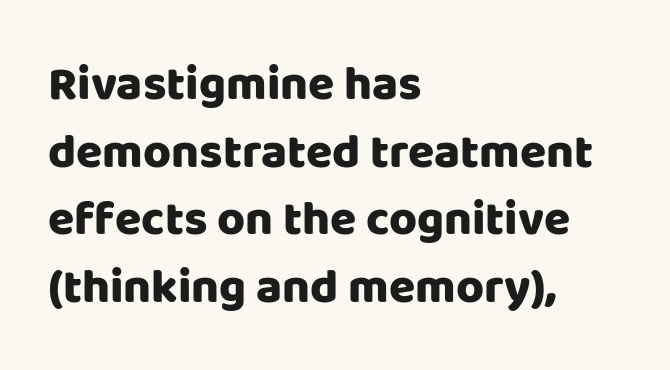
{"serif": "no", "italic": "no", "bold": "yes", "weight": "heavy", "width": "normal", "stroke_contrast": "low", "x_height": "large", "monospaced": "no", "underline": "no", "align": "left", "line_spacing": "normal", "line_spacing_ratio": 1.41, "letter_spacing": "normal", "letter_spacing_em": 0.0, "glyph_px": 48}
